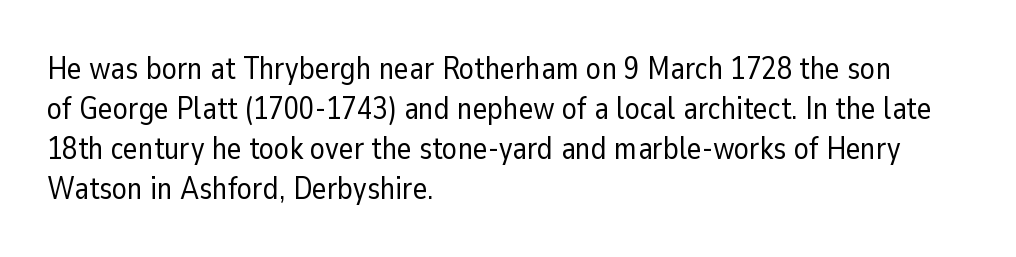
{"serif": "no", "italic": "no", "bold": "no", "weight": "regular", "width": "normal", "stroke_contrast": "low", "x_height": "medium", "monospaced": "no", "underline": "no", "align": "left", "line_spacing": "normal", "line_spacing_ratio": 1.29, "letter_spacing": "normal", "letter_spacing_em": 0.0, "glyph_px": 31}
